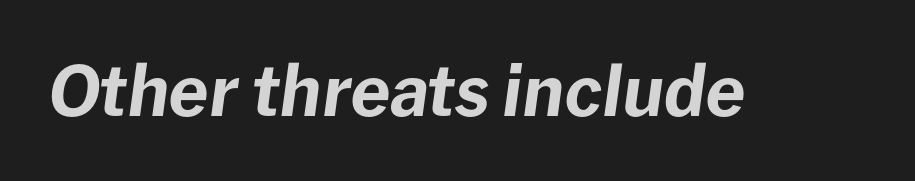
The image shows 69 px bold type, italic (leaning right); set normal letter spacing, not underlined; low stroke contrast and a medium x-height.
